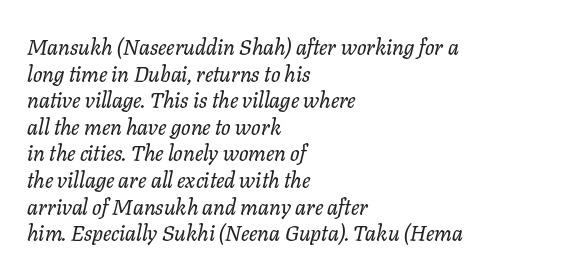
Q: Is the text italic (slanted)? A: Yes, it leans right by about 11 degrees.
Q: Is the text underlined? A: No.
Q: How is the paragraph aligned? A: Left-aligned.
Q: Is the spacing between letters normal or unusually wide? A: Normal.
